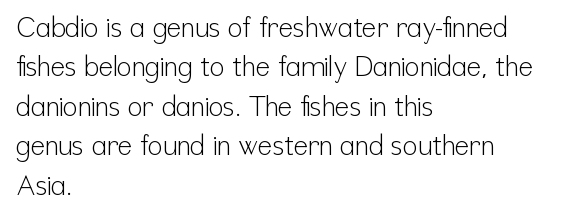
{"italic": "no", "bold": "no", "underline": "no", "align": "left", "line_spacing": "normal", "line_spacing_ratio": 1.46, "letter_spacing": "normal", "letter_spacing_em": 0.0, "glyph_px": 27}
